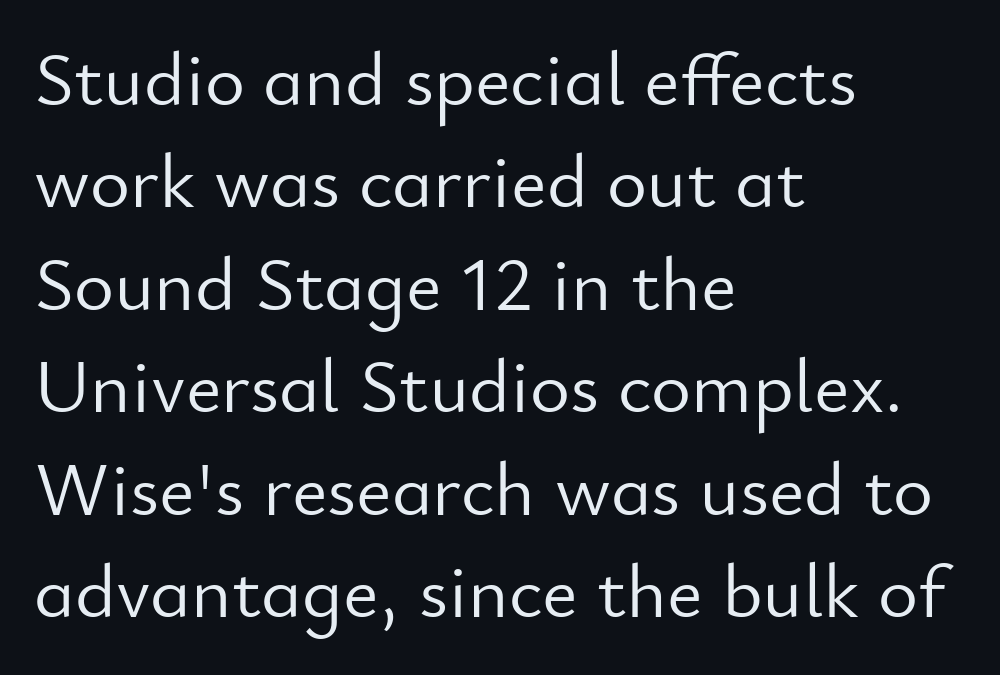
{"serif": "no", "italic": "no", "bold": "no", "weight": "light", "width": "normal", "stroke_contrast": "low", "x_height": "small", "monospaced": "no", "underline": "no", "align": "left", "line_spacing": "normal", "line_spacing_ratio": 1.33, "letter_spacing": "normal", "letter_spacing_em": 0.0, "glyph_px": 77}
